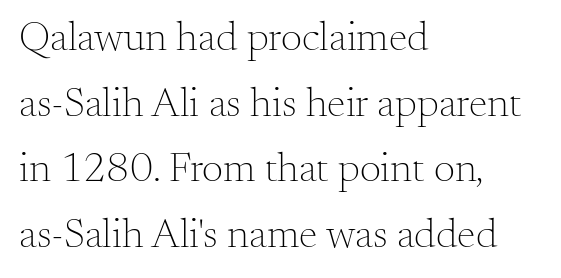
Left-aligned paragraph, ragged on the right. Reading down the column, the eye jumps a familiar distance to each next line. The designer went with a serif here, giving each stem small feet. The typesetting does not lean heavy: it is not bold. Note the varied advance widths — an 'i' is clearly narrower than an 'm'.
